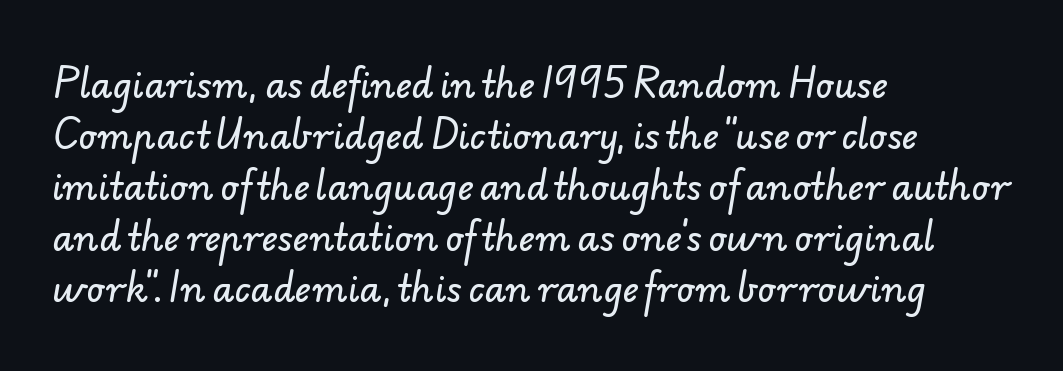
Q: Is the typeface a serif or a sans-serif typeface? A: Sans-serif.
Q: Is the text underlined? A: No.
Q: How is the paragraph aligned? A: Left-aligned.
Q: Is the spacing between letters normal or unusually wide? A: Normal.
Q: Is the spacing between lines tight, normal or loose? A: Normal.
Q: Width (condensed, normal, or wide)? A: Normal.
Q: Stroke contrast? A: Low.
Q: x-height? A: Small.
Q: Monospaced? A: No.
